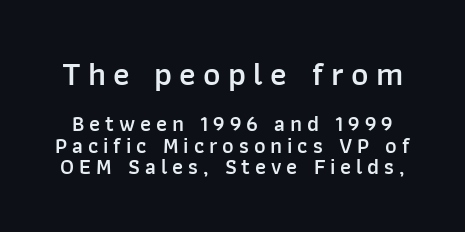
Typesetter's note — upper block bumped up in size, lower block left smaller. Quick note: not italic, upright. Summary of weight: moderately heavy, a semibold. The passage shown is typed in a proportional face where columns would drift. A bare baseline throughout the passage.
